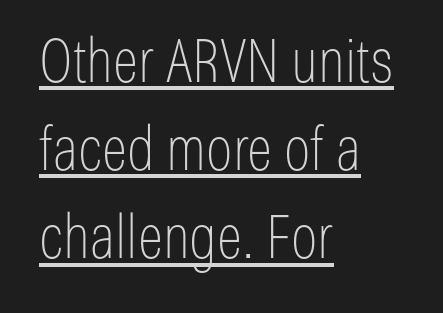
The image shows 60 px thin, condensed sans-serif type, upright; set left-aligned, normal line spacing (1.47x), normal letter spacing, underlined; low stroke contrast and a medium x-height.
